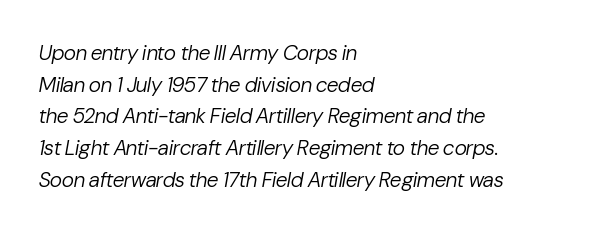
{"italic": "yes", "lean": "right", "slant_degrees": 10, "bold": "no", "underline": "no", "align": "left", "line_spacing": "normal", "line_spacing_ratio": 1.51, "letter_spacing": "normal", "letter_spacing_em": 0.0, "glyph_px": 21}
